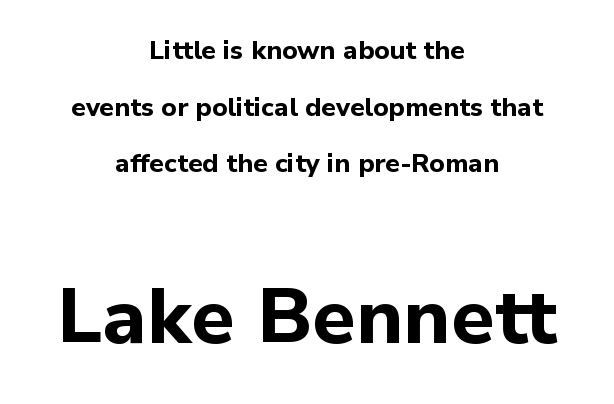
{"serif": "no", "italic": "no", "bold": "yes", "weight": "bold", "width": "normal", "stroke_contrast": "low", "x_height": "medium", "monospaced": "no", "underline": "no", "align": "center", "line_spacing": "loose", "line_spacing_ratio": 2.18, "letter_spacing": "normal", "letter_spacing_em": 0.0, "larger_block": "second", "size_ratio": 3.0, "glyph_px": 78}
